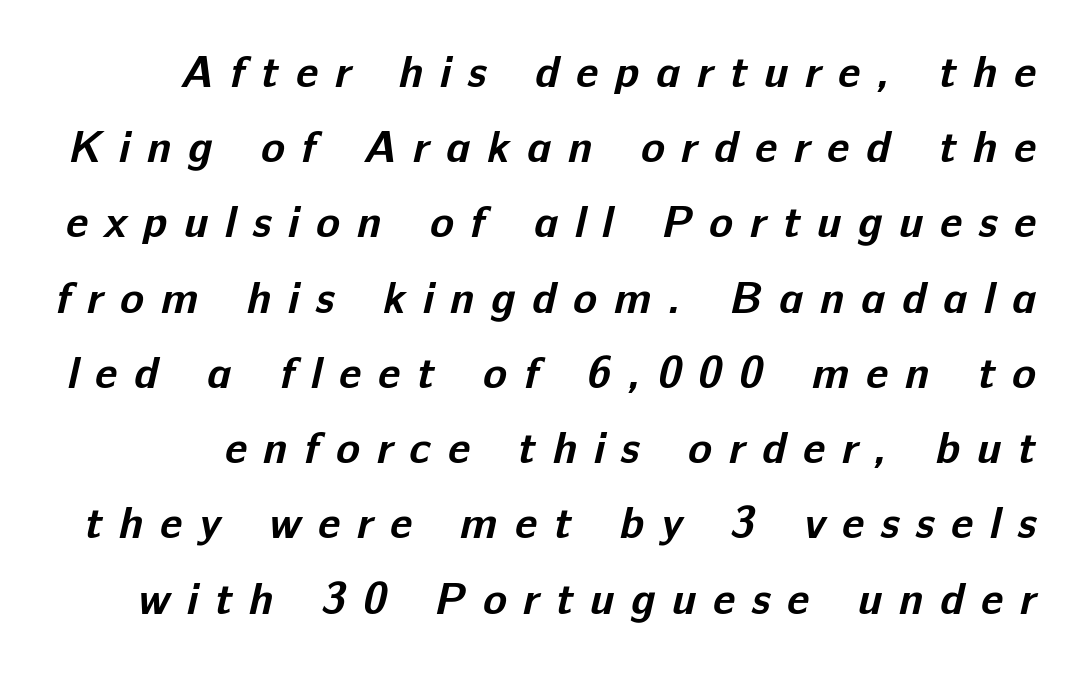
The image shows 44 px bold sans-serif type; set line spacing 1.71x, unusually wide letter spacing (+0.38 em), not underlined; low stroke contrast and a medium x-height.
